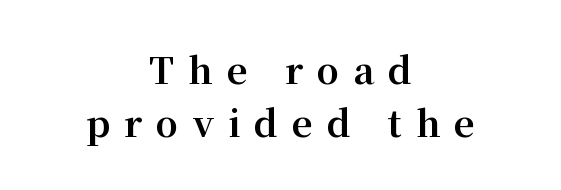
A normal amount of white space separates one row of letters from the next. The lettering holds an erect, upright posture throughout. These lines carry a lot of weight — the face is fully bold. The rendering uses natural spacing where letterforms have individual widths.
